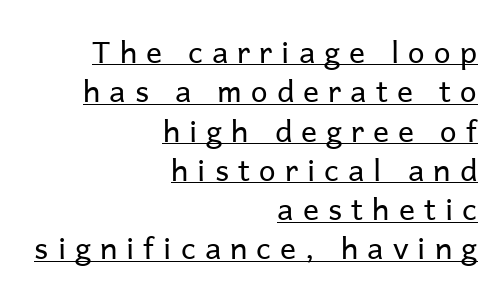
Q: Is the text bold? A: No.
Q: Is the text italic (slanted)? A: No, it is upright.
Q: Is the typeface a serif or a sans-serif typeface? A: Sans-serif.
Q: Is the text underlined? A: Yes.
Q: How is the paragraph aligned? A: Right-aligned.
Q: Is the spacing between letters normal or unusually wide? A: Unusually wide.
Q: Is the spacing between lines tight, normal or loose? A: Normal.
Q: Width (condensed, normal, or wide)? A: Normal.
Q: Stroke contrast? A: Low.
Q: x-height? A: Medium.
Q: Monospaced? A: No.
